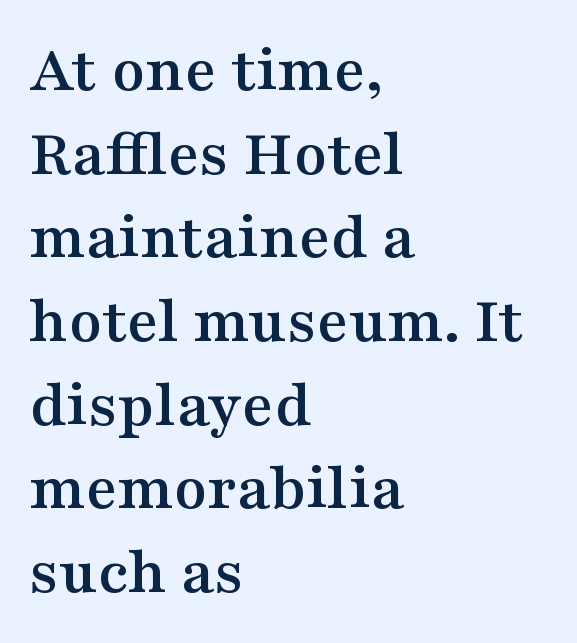
The rendering uses natural spacing where letterforms have individual widths. Compared with a centered layout, this one pins lines to the left instead. Plain, unruled lines of type. Are there feet on the stems? There are — it's a serif. Between one letter and the next there's only the usual sliver of space.
